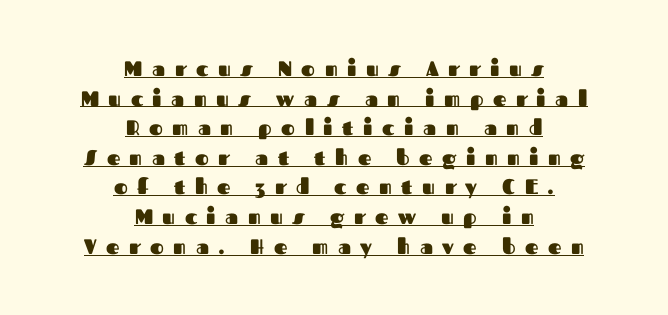
The image shows 21 px bold type, upright; set centered, normal line spacing (1.41x), unusually wide letter spacing (+0.45 em), underlined.
